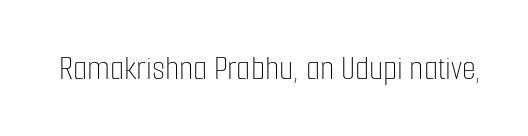
{"italic": "no", "bold": "no", "weight": "thin", "width": "condensed", "stroke_contrast": "low", "x_height": "medium", "monospaced": "no", "underline": "no", "letter_spacing": "normal", "letter_spacing_em": 0.0, "glyph_px": 36}
